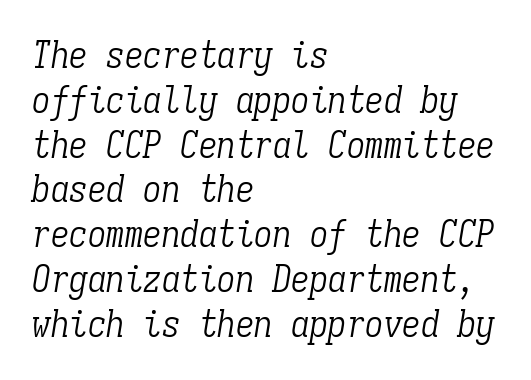
{"serif": "yes", "italic": "yes", "lean": "right", "slant_degrees": 9, "bold": "no", "weight": "light", "width": "condensed", "stroke_contrast": "low", "x_height": "medium", "monospaced": "yes", "underline": "no", "align": "left", "line_spacing_ratio": 1.21, "letter_spacing": "normal", "letter_spacing_em": 0.0, "glyph_px": 37}
